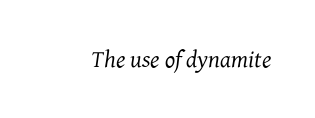
Words appear dense and cohesive because spacing is normal. The specimen omits any rule beneath the text block's lines. Is the type slanted? Yes — the strokes lean at a clear angle. Each stroke keeps to a modest, everyday thickness or less.
